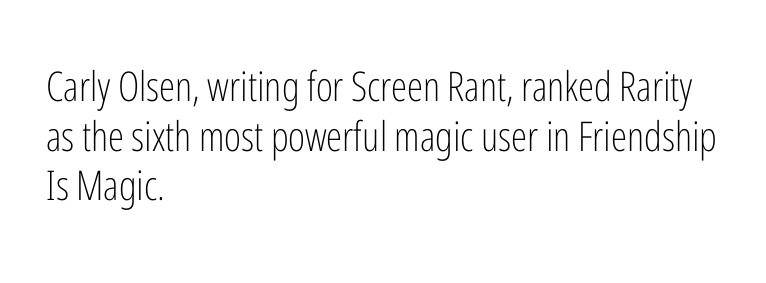
The image shows 41 px light, condensed sans-serif type, upright; set left-aligned, line spacing 1.21x, normal letter spacing, not underlined; low stroke contrast and a medium x-height.
